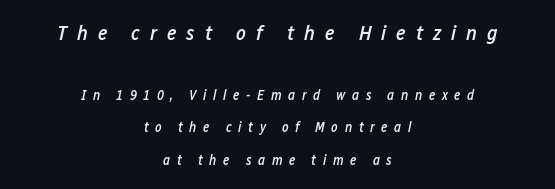
{"italic": "yes", "lean": "right", "slant_degrees": 12, "bold": "semi", "underline": "no", "align": "center", "line_spacing": "loose", "line_spacing_ratio": 2.33, "letter_spacing": "wide", "letter_spacing_em": 0.47, "larger_block": "first", "size_ratio": 1.5, "glyph_px": 21}
